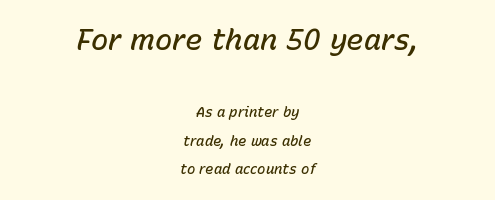
Emphasis-style slanted type is in use. I'd describe the lettering as semibold — firm but not a full bold. Character widths vary here, with narrow letters taking less room than wide ones. Glyph-to-glyph distance matches everyday printed text. The face used here appears at its bigger size in the upper chunk.
